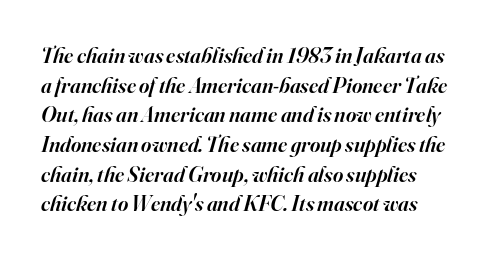
Between one letter and the next there's only the usual sliver of space. Yep, that's italic — everything's leaning. The vertical gap from one line to the next is medium. Is the type bold? Partly — it's a semibold, heavier than regular but not fully bold.
